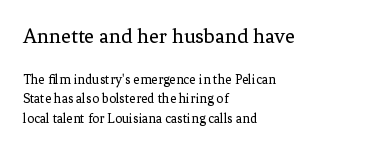
A student would notice the top passage is typeset larger than what follows. The rendering anchors every line to the left-hand side. Descenders hang freely into open space. Does extra space separate the letters? No, they use regular spacing. Each new line begins a customary step beneath the previous one. Quick note: not italic, upright.
